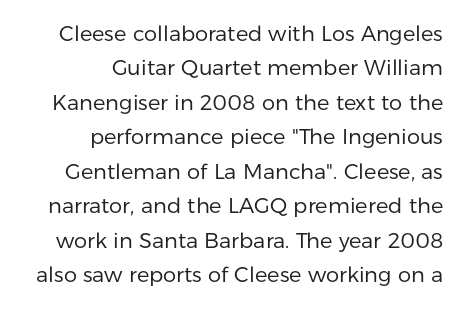
Q: Is the text bold? A: No.
Q: Is the text italic (slanted)? A: No, it is upright.
Q: Is the text underlined? A: No.
Q: How is the paragraph aligned? A: Right-aligned.
Q: Is the spacing between letters normal or unusually wide? A: Normal.
Q: Is the spacing between lines tight, normal or loose? A: Normal.
